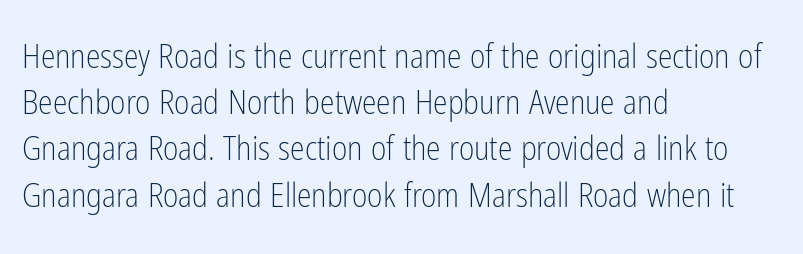
Q: Is the text bold? A: No.
Q: Is the text italic (slanted)? A: No, it is upright.
Q: Is the typeface a serif or a sans-serif typeface? A: Sans-serif.
Q: Is the text underlined? A: No.
Q: How is the paragraph aligned? A: Left-aligned.
Q: Is the spacing between letters normal or unusually wide? A: Normal.
Q: Is the spacing between lines tight, normal or loose? A: Normal.
Q: Width (condensed, normal, or wide)? A: Condensed.
Q: Stroke contrast? A: Low.
Q: x-height? A: Medium.
Q: Monospaced? A: No.
